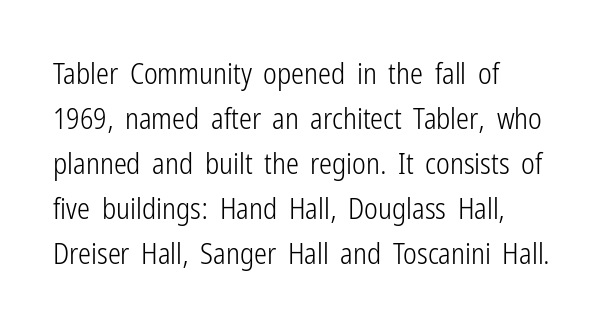
The image shows 29 px light, condensed sans-serif type, upright; set left-aligned, normal line spacing (1.55x), normal letter spacing, not underlined; low stroke contrast and a medium x-height.
